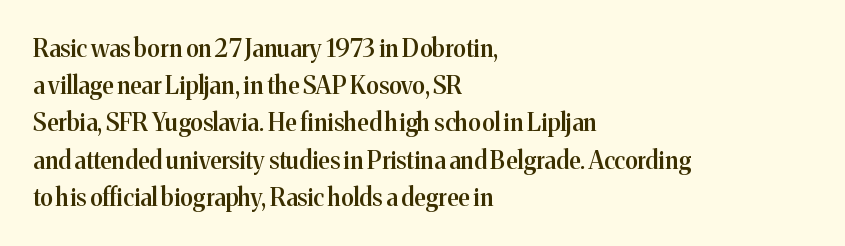
{"italic": "no", "bold": "semi", "underline": "no", "align": "left", "line_spacing": "normal", "line_spacing_ratio": 1.55, "letter_spacing": "normal", "letter_spacing_em": 0.0, "glyph_px": 24}
